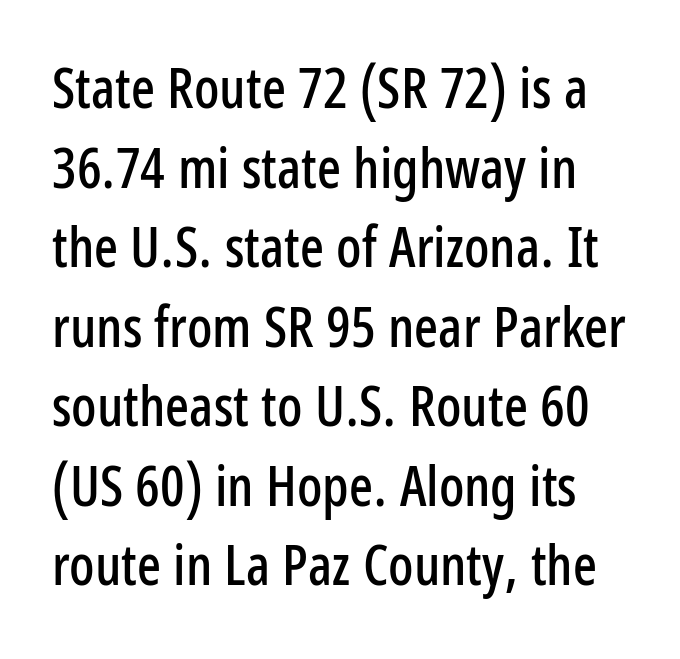
The image shows 56 px condensed sans-serif type, upright; set normal line spacing (1.42x), normal letter spacing, not underlined; low stroke contrast and a medium x-height.
